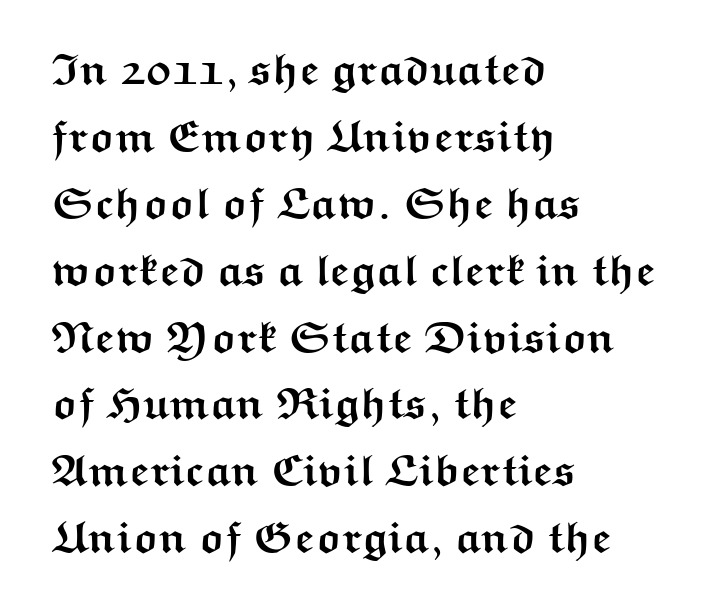
{"serif": "no", "italic": "no", "bold": "yes", "weight": "semibold", "width": "wide", "stroke_contrast": "medium", "x_height": "medium", "monospaced": "no", "underline": "no", "align": "left", "line_spacing": "normal", "line_spacing_ratio": 1.52, "letter_spacing": "normal", "letter_spacing_em": 0.0, "glyph_px": 44}
